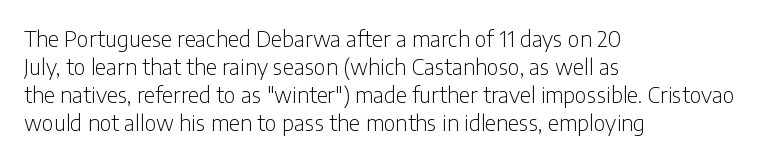
The image shows 22 px text type, upright; set left-aligned, normal line spacing (1.28x), normal letter spacing, not underlined.
